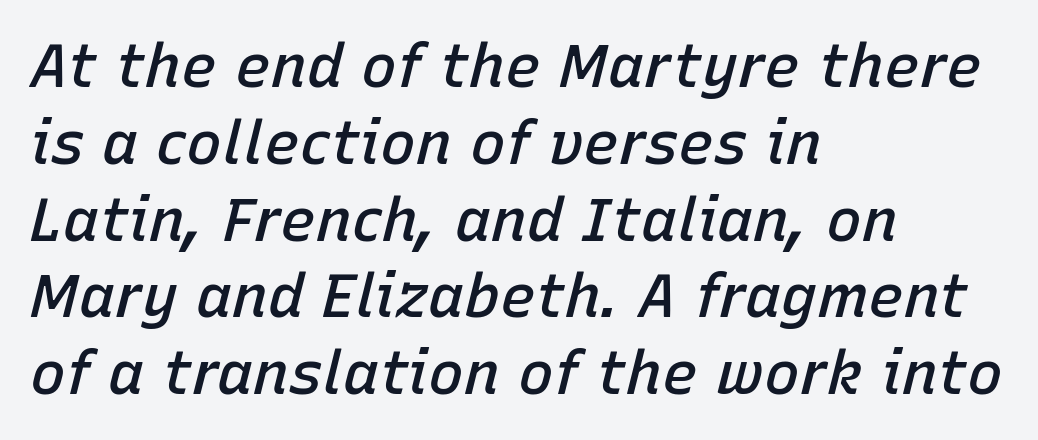
{"italic": "yes", "lean": "right", "slant_degrees": 15, "bold": "semi", "weight": "semibold", "width": "normal", "stroke_contrast": "low", "x_height": "medium", "monospaced": "no", "underline": "no", "align": "left", "line_spacing": "normal", "line_spacing_ratio": 1.28, "letter_spacing": "normal", "letter_spacing_em": 0.0, "glyph_px": 60}
